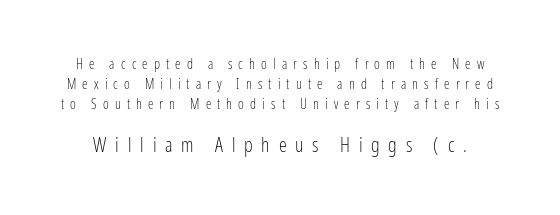
The image shows 20 px text type, upright; set normal line spacing (1.44x), unusually wide letter spacing (+0.44 em), not underlined; the second (bottom) block is 1.43x larger.
